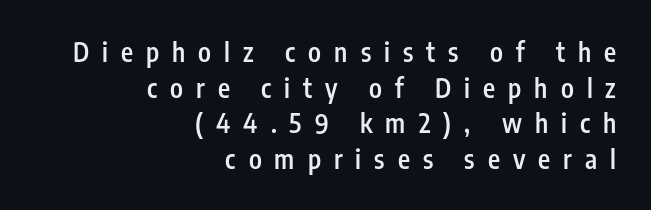
{"italic": "no", "bold": "semi", "underline": "no", "align": "right", "line_spacing": "normal", "line_spacing_ratio": 1.37, "letter_spacing": "wide", "letter_spacing_em": 0.5, "glyph_px": 26}
